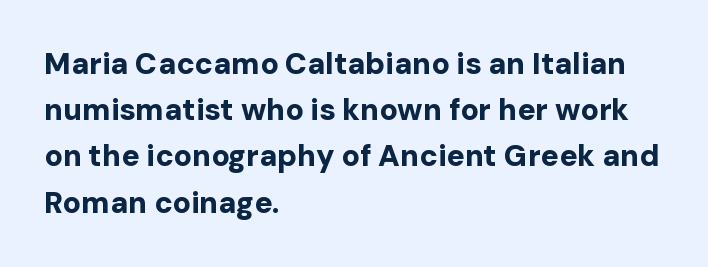
The image shows 30 px bold sans-serif type, upright; set left-aligned, normal line spacing (1.54x), normal letter spacing, not underlined; low stroke contrast and a medium x-height.
